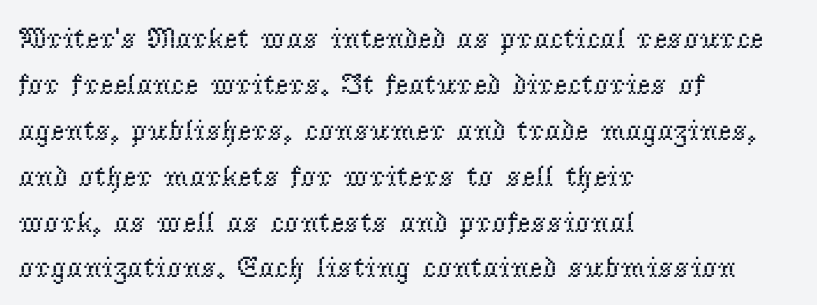
{"serif": "yes", "italic": "no", "bold": "no", "weight": "regular", "width": "normal", "stroke_contrast": "low", "x_height": "small", "monospaced": "no", "underline": "no", "align": "left", "line_spacing": "normal", "line_spacing_ratio": 1.53, "letter_spacing": "normal", "letter_spacing_em": 0.0, "glyph_px": 30}
